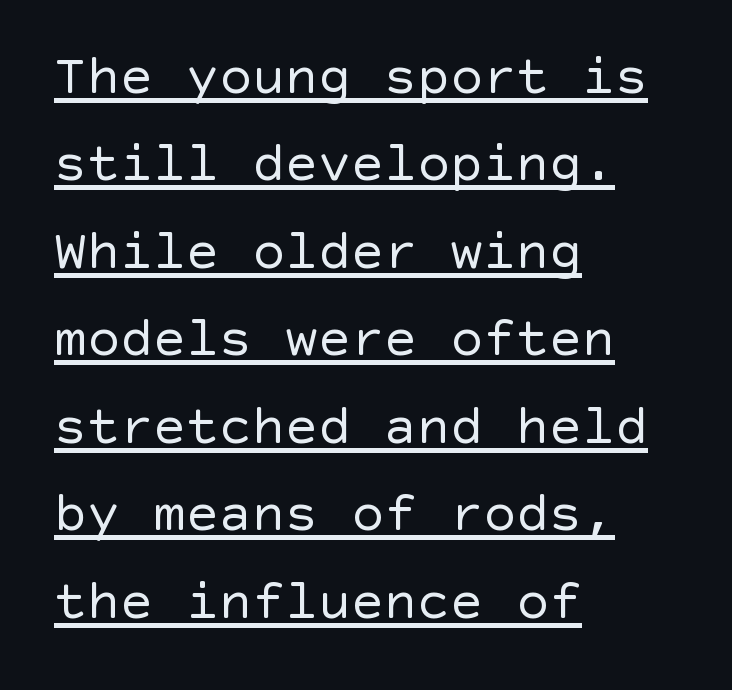
Quick note: interline space is typical. This sample uses plain, unmodified letter spacing. Each letter's strokes conclude bluntly, with no projecting serifs. Teacher's note: observe the even left margin — that is flush-left alignment.
